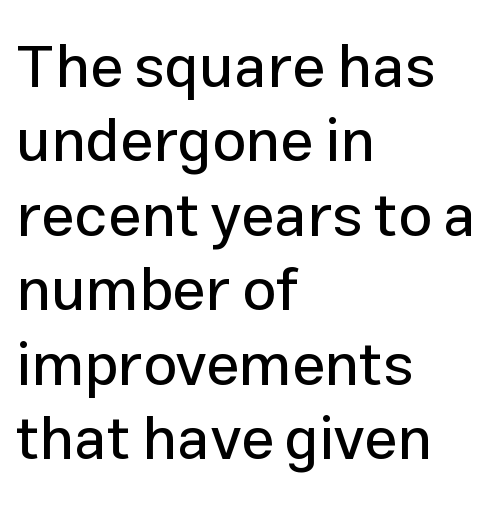
The image shows 60 px sans-serif type, upright; set left-aligned, line spacing 1.24x, normal letter spacing, not underlined; low stroke contrast and a medium x-height.
